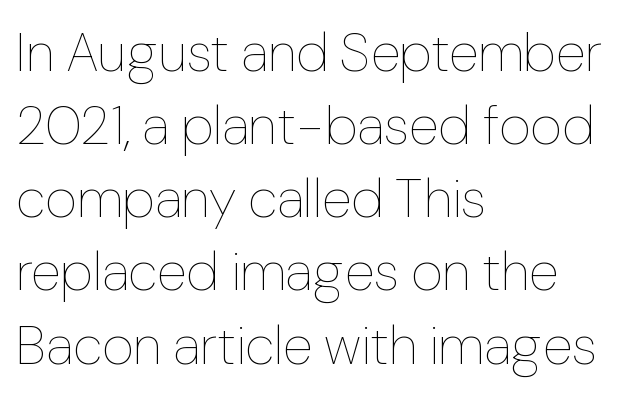
The image shows 55 px thin type, upright; set left-aligned, normal line spacing (1.33x), normal letter spacing, not underlined; low stroke contrast and a medium x-height.
